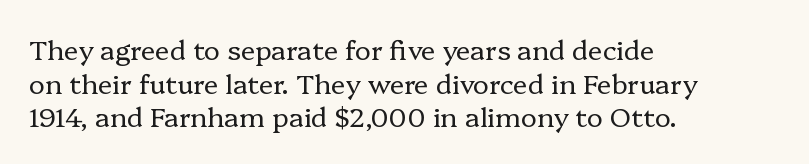
The image shows 27 px text type, upright; set left-aligned, normal line spacing (1.25x), normal letter spacing, not underlined.
